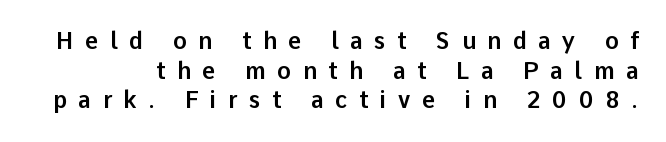
The image shows 23 px text type, upright; set normal line spacing (1.29x), unusually wide letter spacing (+0.5 em), not underlined.
